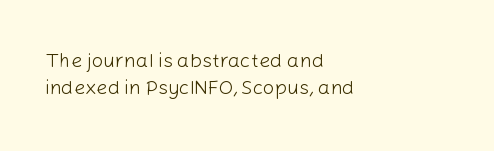
Q: Is the text bold? A: No.
Q: Is the text italic (slanted)? A: No, it is upright.
Q: Is the text underlined? A: No.
Q: How is the paragraph aligned? A: Left-aligned.
Q: Is the spacing between letters normal or unusually wide? A: Normal.
Q: Is the spacing between lines tight, normal or loose? A: Normal.
